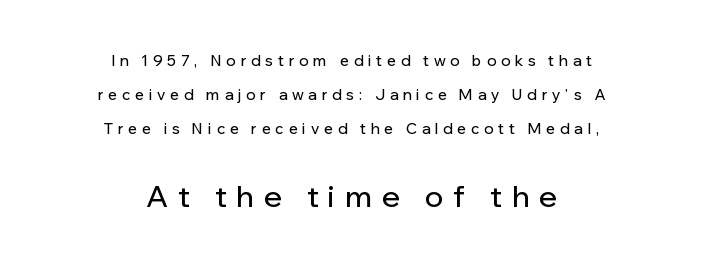
Check where the strokes stop: nothing finishes them off — pure sans. When letters stand straight like this, we call the style roman or upright. Alignment: centered. Type without underlining.
